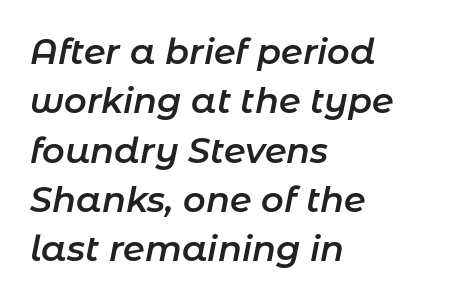
{"italic": "yes", "lean": "right", "slant_degrees": 11, "bold": "semi", "weight": "semibold", "width": "normal", "stroke_contrast": "low", "x_height": "medium", "monospaced": "no", "underline": "no", "align": "left", "line_spacing": "normal", "line_spacing_ratio": 1.41, "letter_spacing": "normal", "letter_spacing_em": 0.0, "glyph_px": 35}
